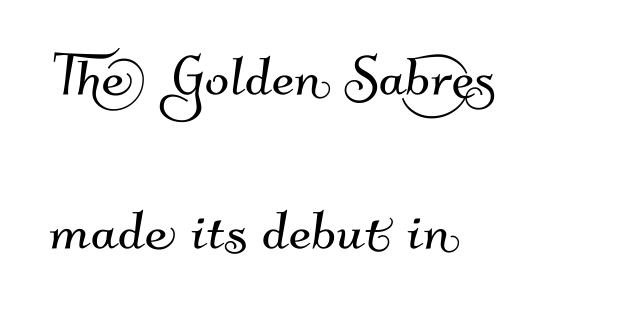
Q: Is the typeface a serif or a sans-serif typeface? A: Sans-serif.
Q: Is the text underlined? A: No.
Q: How is the paragraph aligned? A: Left-aligned.
Q: Is the spacing between letters normal or unusually wide? A: Normal.
Q: Is the spacing between lines tight, normal or loose? A: Loose.
Q: Width (condensed, normal, or wide)? A: Normal.
Q: Stroke contrast? A: Medium.
Q: x-height? A: Small.
Q: Monospaced? A: No.
